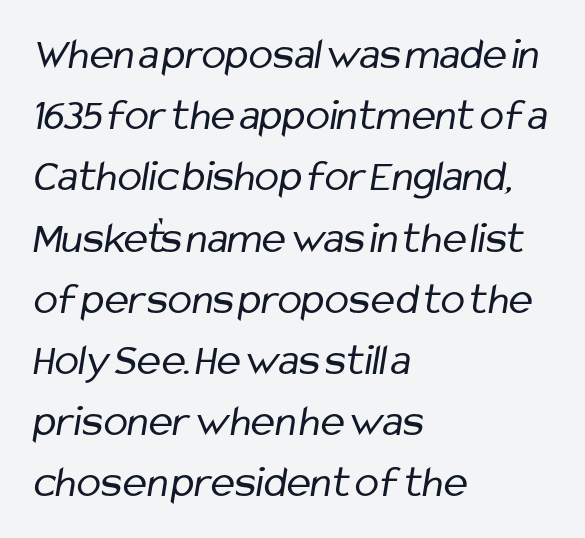
Q: Is the text bold? A: No.
Q: Is the typeface a serif or a sans-serif typeface? A: Sans-serif.
Q: Is the text underlined? A: No.
Q: How is the paragraph aligned? A: Left-aligned.
Q: Is the spacing between letters normal or unusually wide? A: Normal.
Q: Is the spacing between lines tight, normal or loose? A: Normal.
Q: Width (condensed, normal, or wide)? A: Condensed.
Q: Stroke contrast? A: Low.
Q: x-height? A: Medium.
Q: Monospaced? A: No.
